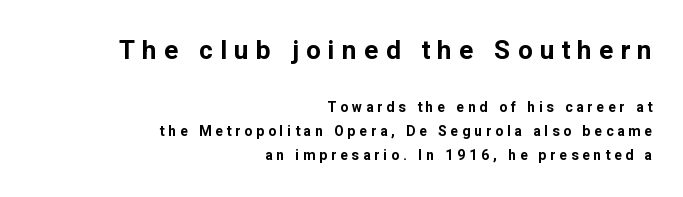
Words float on clear page, feet unadorned. Each word looks stretched out because of the extra space between its letters. Where is the straight margin? On the right. The designer gave the opening block more size than the closing block. Strong, thick strokes mark this as bold type.
